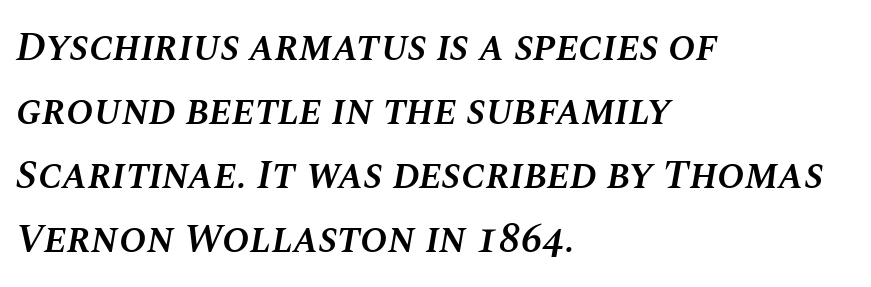
{"italic": "yes", "lean": "right", "slant_degrees": 10, "bold": "semi", "weight": "semibold", "width": "normal", "stroke_contrast": "medium", "x_height": "large", "monospaced": "no", "underline": "no", "align": "left", "line_spacing": "normal", "line_spacing_ratio": 1.56, "letter_spacing": "normal", "letter_spacing_em": 0.0, "glyph_px": 41}
